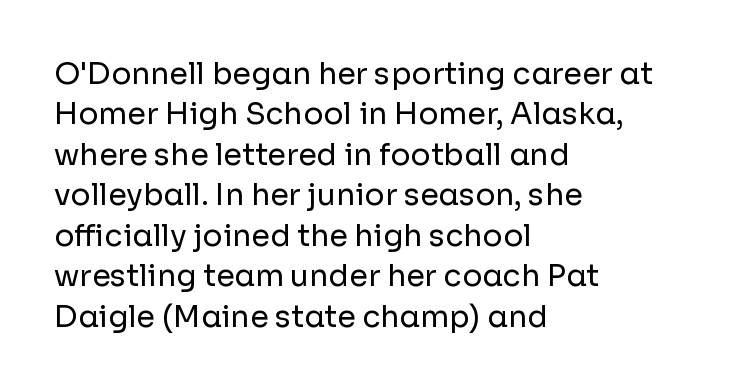
Q: Is the text bold? A: No.
Q: Is the text italic (slanted)? A: No, it is upright.
Q: Is the typeface a serif or a sans-serif typeface? A: Sans-serif.
Q: Is the text underlined? A: No.
Q: How is the paragraph aligned? A: Left-aligned.
Q: Is the spacing between letters normal or unusually wide? A: Normal.
Q: Is the spacing between lines tight, normal or loose? A: Normal.
Q: Width (condensed, normal, or wide)? A: Normal.
Q: Stroke contrast? A: Low.
Q: x-height? A: Medium.
Q: Monospaced? A: No.
